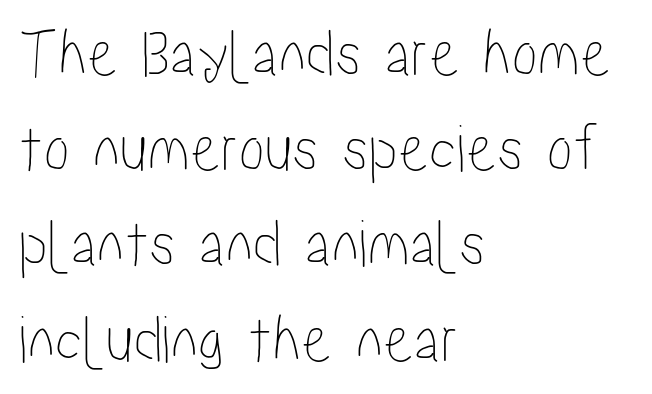
One glance says typical: line gaps are just what's usual. The horizontal fit of the characters is conventional and even. A typesetter would call this proportional, since set widths differ per character. In terms of posture, this sample is upright. Descenders hang freely into open space.
